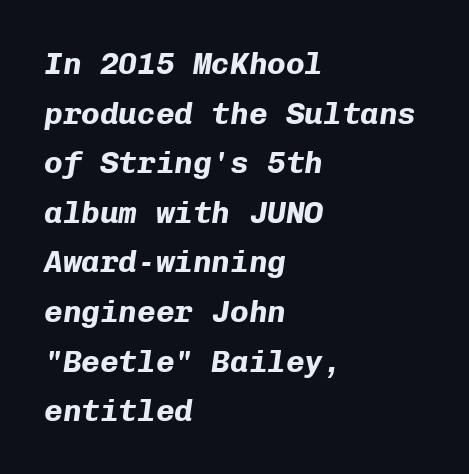
The image shows 31 px bold type, italic (leaning right), monospaced; set left-aligned, normal line spacing (1.6x), normal letter spacing, not underlined; low stroke contrast and a medium x-height.
